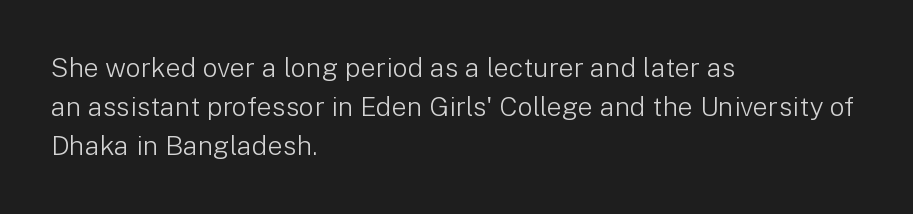
{"italic": "no", "bold": "no", "underline": "no", "align": "left", "line_spacing": "normal", "line_spacing_ratio": 1.45, "letter_spacing": "normal", "letter_spacing_em": 0.0, "glyph_px": 27}
